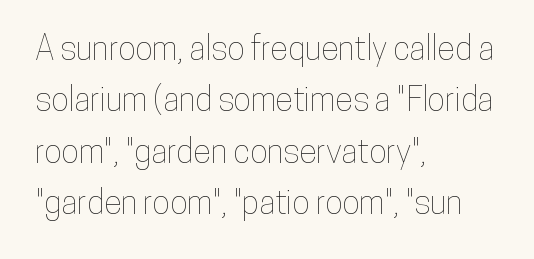
The image shows 33 px condensed type, upright; set left-aligned, normal line spacing (1.56x), normal letter spacing, not underlined; low stroke contrast and a medium x-height.
